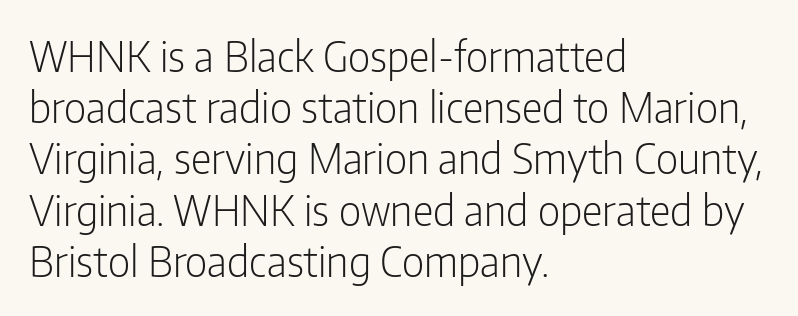
{"serif": "no", "italic": "no", "bold": "no", "weight": "light", "width": "condensed", "stroke_contrast": "low", "x_height": "medium", "monospaced": "no", "underline": "no", "align": "left", "line_spacing": "normal", "line_spacing_ratio": 1.25, "letter_spacing": "normal", "letter_spacing_em": 0.0, "glyph_px": 41}
